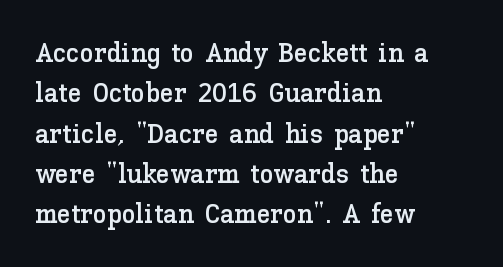
Q: Is the text italic (slanted)? A: No, it is upright.
Q: Is the text underlined? A: No.
Q: How is the paragraph aligned? A: Left-aligned.
Q: Is the spacing between letters normal or unusually wide? A: Normal.
Q: Is the spacing between lines tight, normal or loose? A: Normal.
Q: Width (condensed, normal, or wide)? A: Normal.
Q: Stroke contrast? A: Low.
Q: x-height? A: Medium.
Q: Monospaced? A: No.
